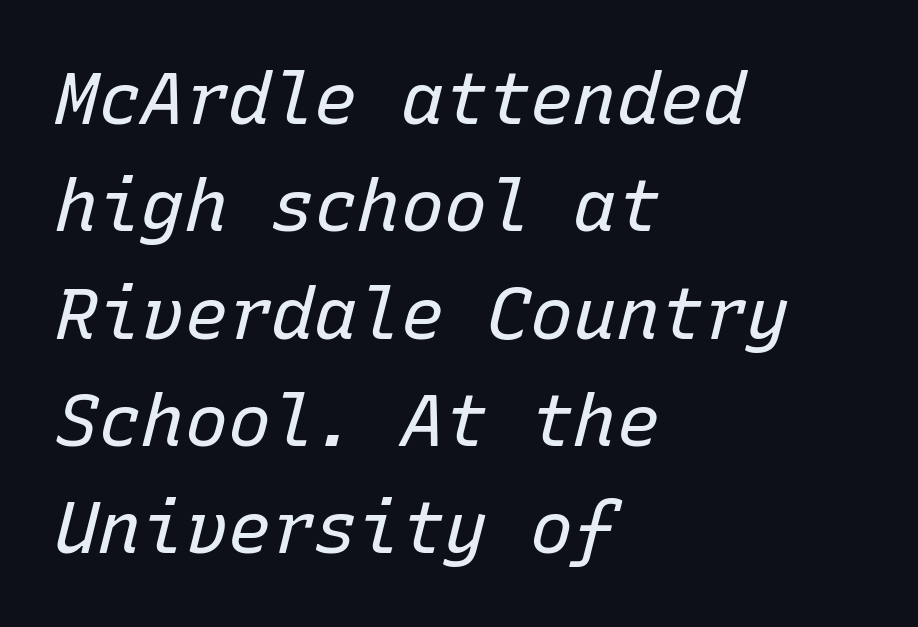
Would a proofreader flag this as italicized? Yes. Each row of text sits above clean, open space. Students, note that the glyphs here touch the page at normal intervals. This reads as an unemphasized weight, regular at the heaviest. Each new line begins a customary step beneath the previous one. Typeset ragged right — the left edge is the straight one.
